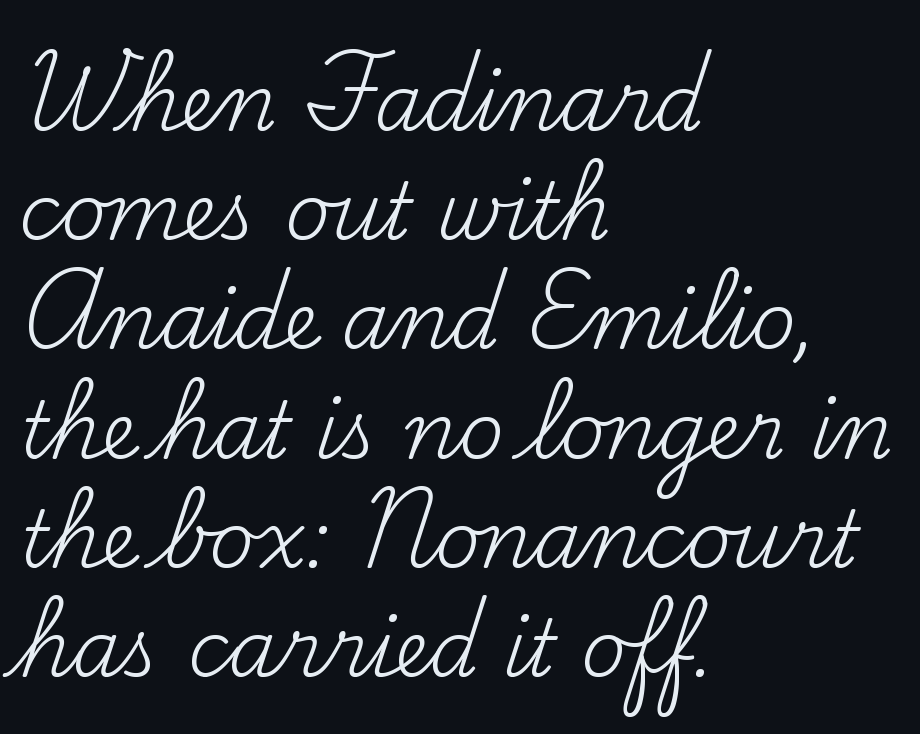
The image shows 78 px regular-weight serif type; set left-aligned, normal line spacing (1.4x), normal letter spacing, not underlined; medium stroke contrast and a small x-height.
